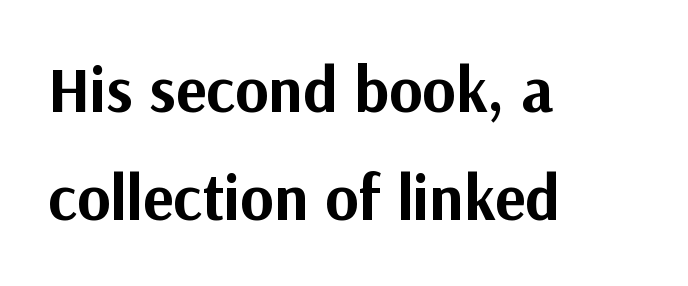
{"serif": "no", "italic": "no", "bold": "yes", "weight": "bold", "width": "normal", "stroke_contrast": "medium", "x_height": "medium", "monospaced": "no", "underline": "no", "align": "left", "line_spacing": "normal", "line_spacing_ratio": 1.69, "letter_spacing": "normal", "letter_spacing_em": 0.0, "glyph_px": 64}
